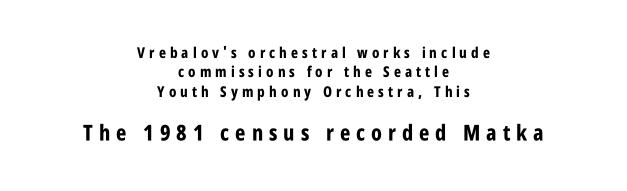
{"italic": "no", "bold": "yes", "underline": "no", "align": "center", "line_spacing": "normal", "line_spacing_ratio": 1.29, "letter_spacing": "wide", "letter_spacing_em": 0.27, "larger_block": "second", "size_ratio": 1.47, "glyph_px": 22}
